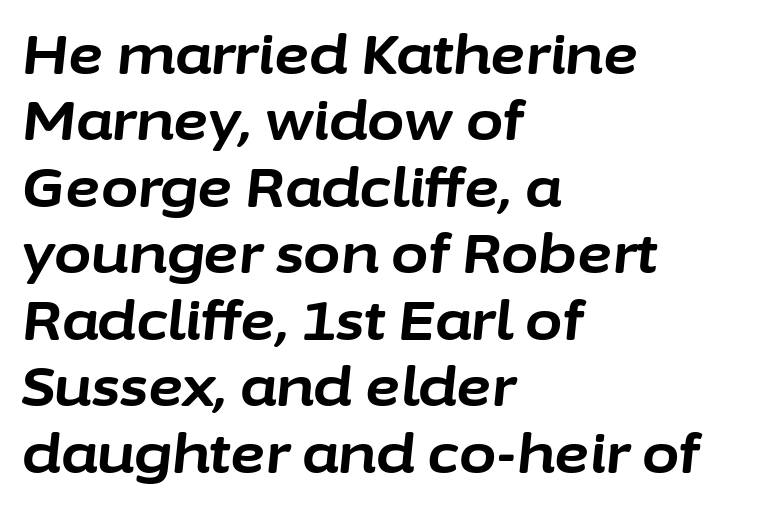
The glyphs look as if they've been sheared to an angle. The passage shown is typed in a proportional face where columns would drift. Standard letterfit; no display-style spreading of the glyphs. The paragraph has a hard left edge and a soft right edge. Anything drawn beneath the words? Only blank space.
